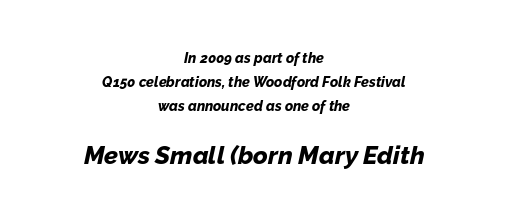
The image shows 25 px bold type, italic (leaning right); set centered, normal line spacing (1.7x), normal letter spacing, not underlined; the second (bottom) block is 1.79x larger.
